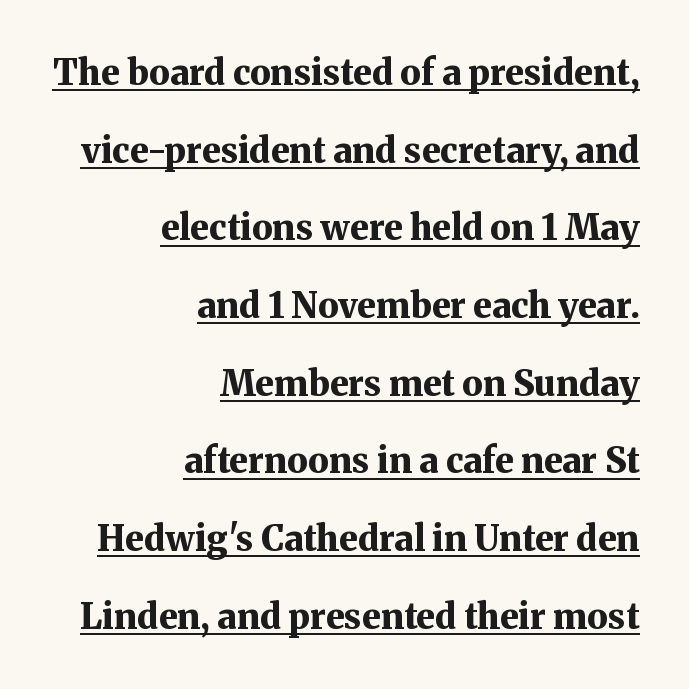
{"serif": "yes", "italic": "no", "bold": "yes", "weight": "bold", "width": "normal", "stroke_contrast": "medium", "x_height": "medium", "monospaced": "no", "underline": "yes", "align": "right", "line_spacing": "loose", "line_spacing_ratio": 2.22, "letter_spacing": "normal", "letter_spacing_em": 0.0, "glyph_px": 35}
